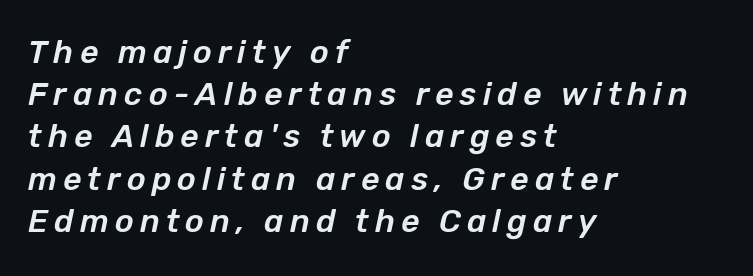
The image shows 32 px text type, italic (leaning right); set left-aligned, normal line spacing (1.32x), not underlined; low stroke contrast and a medium x-height.
